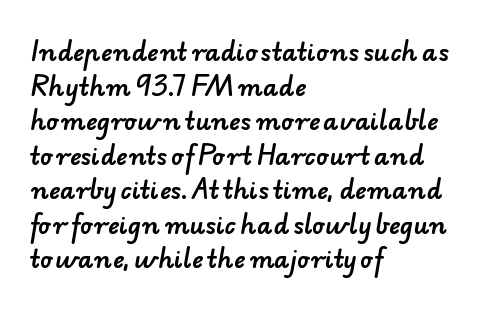
Q: Is the text underlined? A: No.
Q: How is the paragraph aligned? A: Left-aligned.
Q: Is the spacing between letters normal or unusually wide? A: Normal.
Q: Is the spacing between lines tight, normal or loose? A: Normal.
